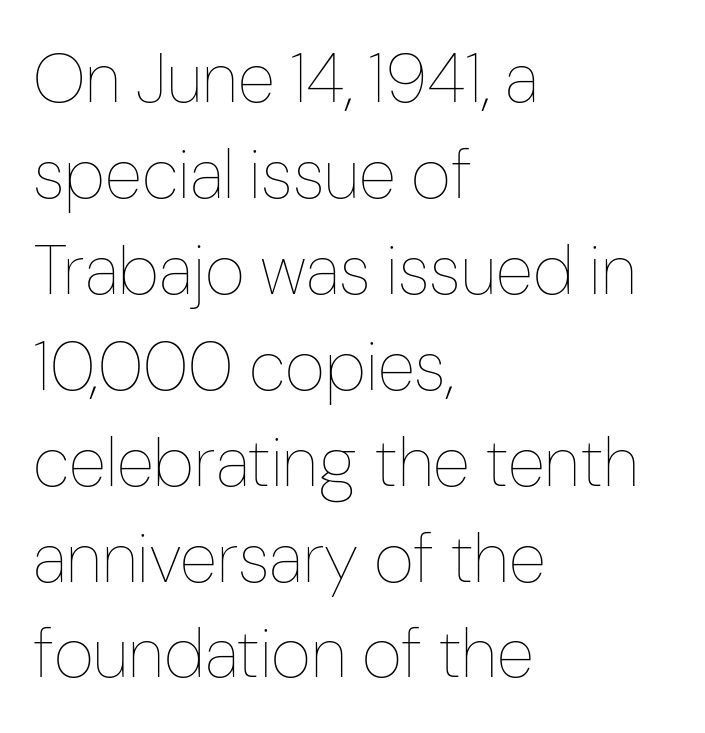
This sample uses an upright cut, with every glyph sitting square on the baseline. Is this a heavy cut? Hardly; it is regular or lighter. In terms of letterspacing, this is plain default setting. The passage shown is not underscored anywhere. Line starts are locked; line ends wander. The rows are spaced the way most documents space them.
